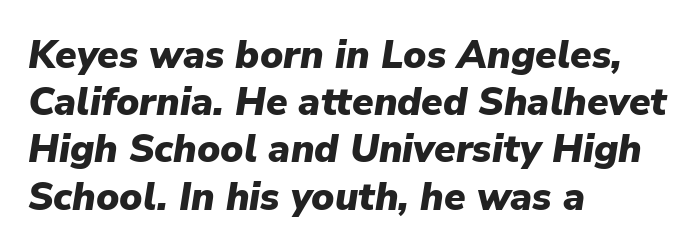
The space beneath each line is pristine and unruled. Observe the lean: these are italic letterforms. Weight check: bold — yes, fully. Tracking here is standard; glyphs follow each other at the usual distance. Varying glyph widths throughout — classic text-font behaviour. All the whitespace from short lines collects on the right.
